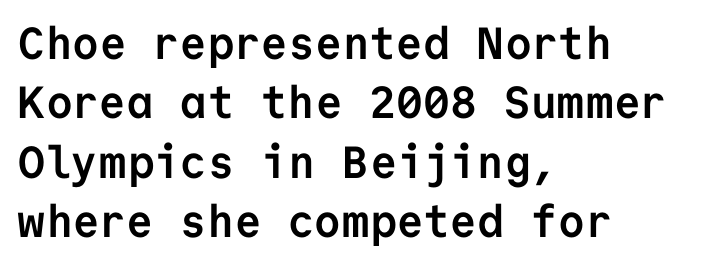
{"serif": "no", "italic": "no", "bold": "yes", "weight": "semibold", "width": "normal", "stroke_contrast": "low", "x_height": "medium", "monospaced": "yes", "underline": "no", "align": "left", "line_spacing": "normal", "line_spacing_ratio": 1.32, "letter_spacing": "normal", "letter_spacing_em": 0.0, "glyph_px": 45}
